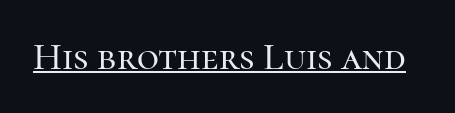
Q: Is the text italic (slanted)? A: No, it is upright.
Q: Is the typeface a serif or a sans-serif typeface? A: Serif.
Q: Is the text underlined? A: Yes.
Q: Is the spacing between letters normal or unusually wide? A: Normal.
Q: Width (condensed, normal, or wide)? A: Normal.
Q: Stroke contrast? A: High.
Q: x-height? A: Medium.
Q: Monospaced? A: No.
